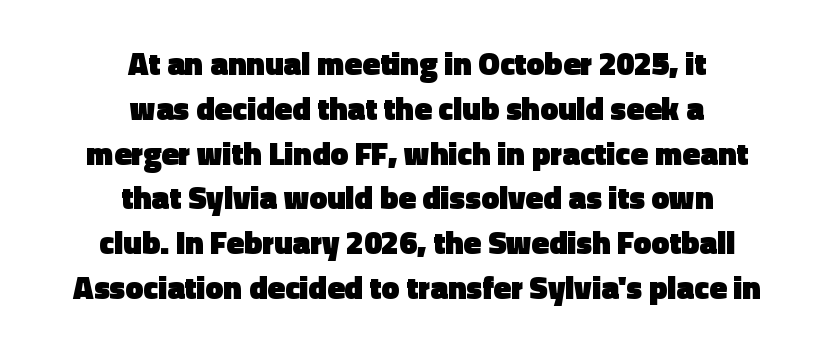
{"serif": "no", "italic": "no", "bold": "yes", "weight": "heavy", "width": "normal", "x_height": "medium", "monospaced": "no", "underline": "no", "align": "center", "line_spacing": "normal", "line_spacing_ratio": 1.4, "letter_spacing": "normal", "letter_spacing_em": 0.0, "glyph_px": 32}
